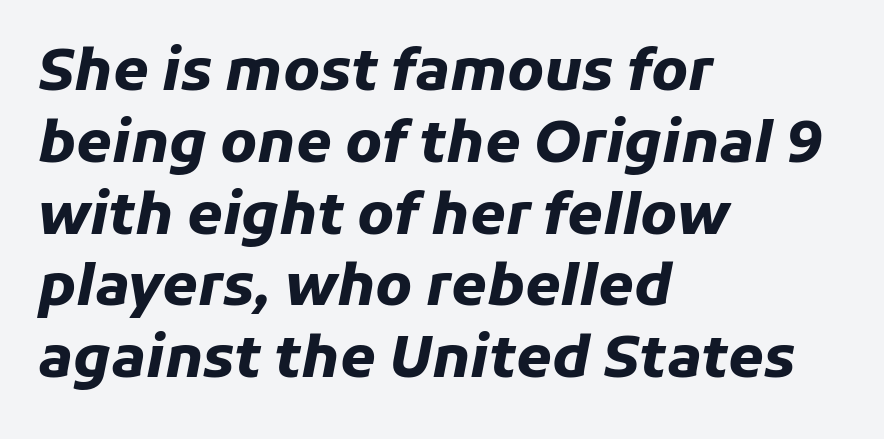
Each word holds together tightly as a unit, with standard inter-letter gaps. The font is running at its bold setting. Each row of text sits above clean, open space. Characters are canted at an angle relative to the baseline's perpendicular.
